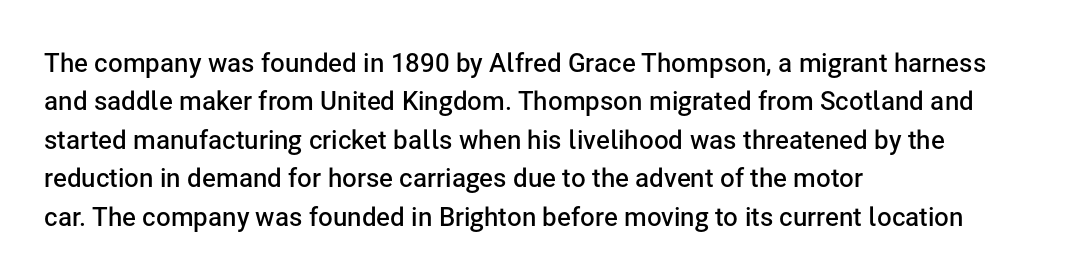
Q: Is the text bold? A: Semi-bold.
Q: Is the text italic (slanted)? A: No, it is upright.
Q: Is the text underlined? A: No.
Q: How is the paragraph aligned? A: Left-aligned.
Q: Is the spacing between letters normal or unusually wide? A: Normal.
Q: Is the spacing between lines tight, normal or loose? A: Normal.
